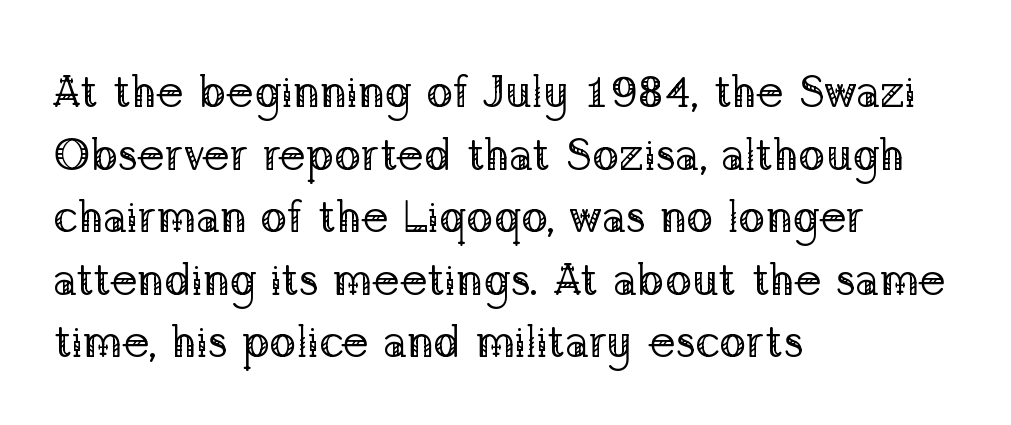
Stems and bowls with no extra thickness — not bold. Normally led — the rows are evenly, conventionally spaced. Plain, unruled lines of type. Characters remain perfectly vertical along every line. Alignment: flush left. In terms of letterspacing, this is plain default setting.
